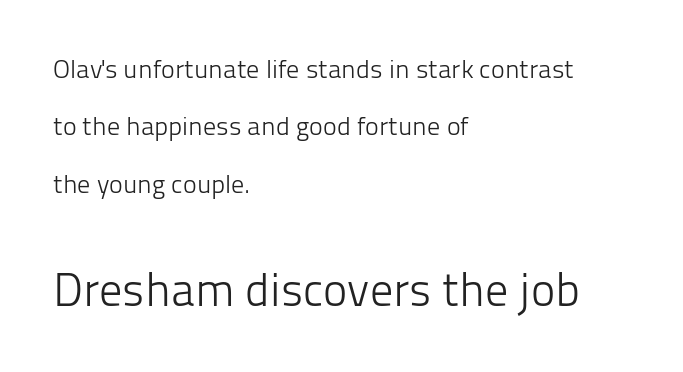
Q: Is the text bold? A: No.
Q: Is the text italic (slanted)? A: No, it is upright.
Q: Is the typeface a serif or a sans-serif typeface? A: Sans-serif.
Q: Is the text underlined? A: No.
Q: How is the paragraph aligned? A: Left-aligned.
Q: Is the spacing between letters normal or unusually wide? A: Normal.
Q: Is the spacing between lines tight, normal or loose? A: Loose.
Q: Which block of text is set in a larger size, the first (top) or the second (bottom)? A: The second (bottom) one.
Q: Width (condensed, normal, or wide)? A: Normal.
Q: Stroke contrast? A: Low.
Q: x-height? A: Medium.
Q: Monospaced? A: No.
